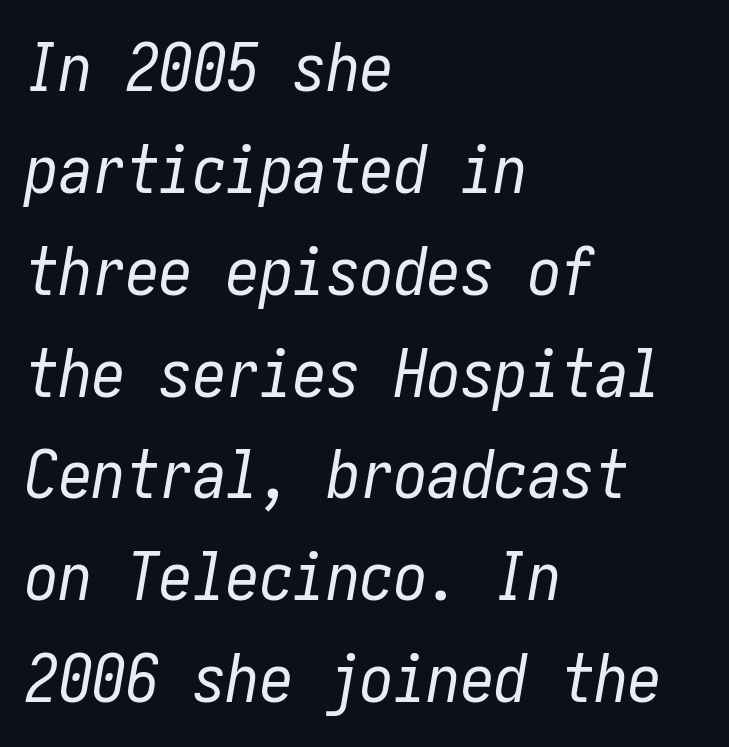
The image shows 67 px regular-weight, condensed type, italic (leaning right); set left-aligned, normal line spacing (1.52x), normal letter spacing, not underlined; low stroke contrast and a medium x-height.
